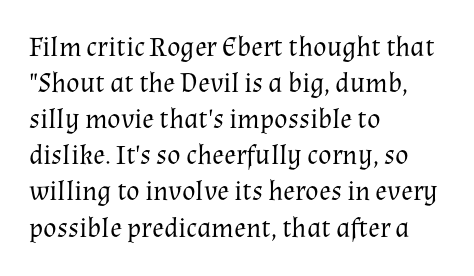
The image shows 28 px regular-weight serif type, upright; set left-aligned, normal line spacing (1.29x), normal letter spacing, not underlined; medium stroke contrast and a medium x-height.
